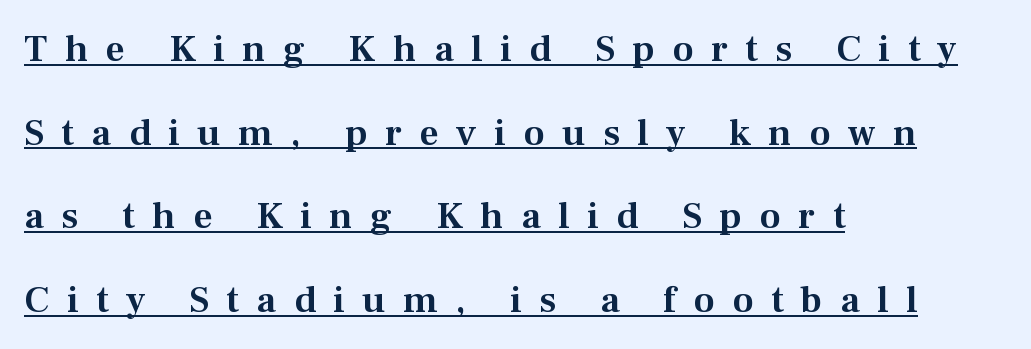
Q: Is the text italic (slanted)? A: No, it is upright.
Q: Is the typeface a serif or a sans-serif typeface? A: Serif.
Q: Is the text underlined? A: Yes.
Q: How is the paragraph aligned? A: Left-aligned.
Q: Is the spacing between letters normal or unusually wide? A: Unusually wide.
Q: Is the spacing between lines tight, normal or loose? A: Loose.
Q: Width (condensed, normal, or wide)? A: Normal.
Q: Stroke contrast? A: Medium.
Q: x-height? A: Medium.
Q: Monospaced? A: No.
